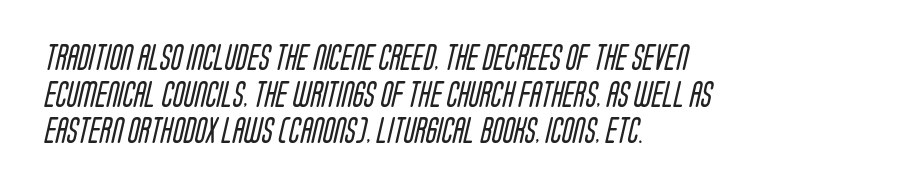
Q: Is the text bold? A: No.
Q: Is the text underlined? A: No.
Q: How is the paragraph aligned? A: Left-aligned.
Q: Is the spacing between letters normal or unusually wide? A: Normal.
Q: Is the spacing between lines tight, normal or loose? A: Normal.
